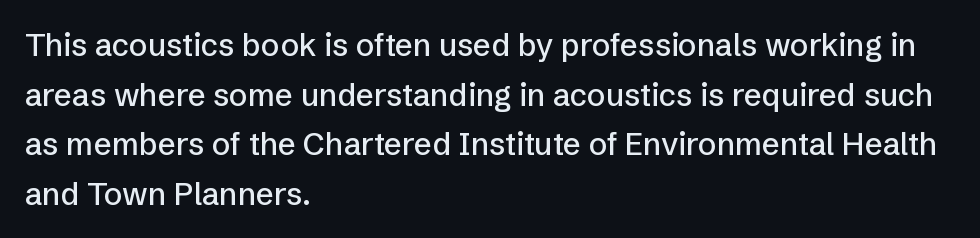
Evenly set lines give the paragraph a standard silhouette. The passage shown has conventional tracking throughout. This is sans-serif lettering, the kind often seen on screens and signage. Letters rest on an invisible, unmarked baseline. Note the varied advance widths — an 'i' is clearly narrower than an 'm'. Is there any slant? The stems are plumb.
